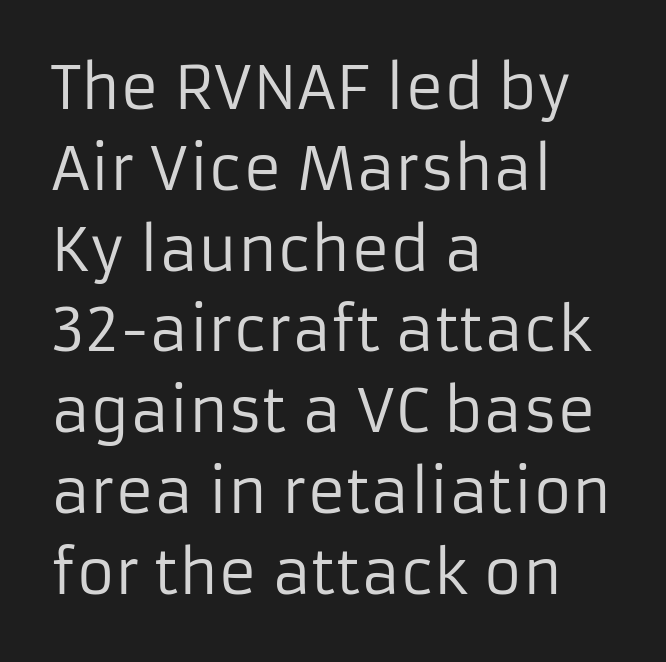
Q: Is the text bold? A: No.
Q: Is the text italic (slanted)? A: No, it is upright.
Q: Is the typeface a serif or a sans-serif typeface? A: Sans-serif.
Q: Is the text underlined? A: No.
Q: How is the paragraph aligned? A: Left-aligned.
Q: Is the spacing between letters normal or unusually wide? A: Normal.
Q: Is the spacing between lines tight, normal or loose? A: Normal.
Q: Width (condensed, normal, or wide)? A: Normal.
Q: Stroke contrast? A: Low.
Q: x-height? A: Medium.
Q: Monospaced? A: No.
